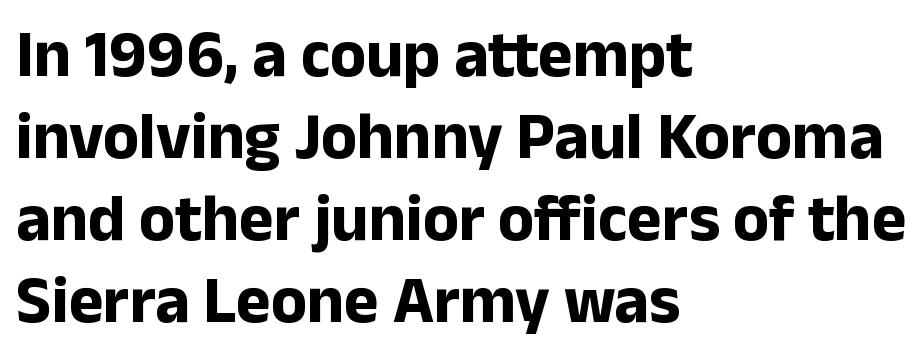
These lines are rendered in a variable-pitch font. The font is running at its bold setting. Each word holds together tightly as a unit, with standard inter-letter gaps. Casual observation: everything's shoved over to the left.
